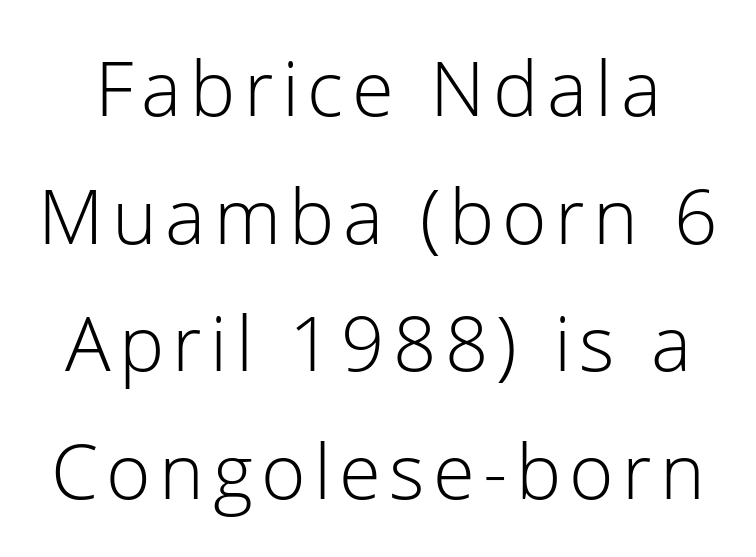
You can tell it's not italic because the verticals are truly vertical. The rendering shows plain stroke endings on the letterforms — a sans-serif design. Note the varied advance widths — an 'i' is clearly narrower than an 'm'. Is the type heavy? It reads as light-to-regular instead.
